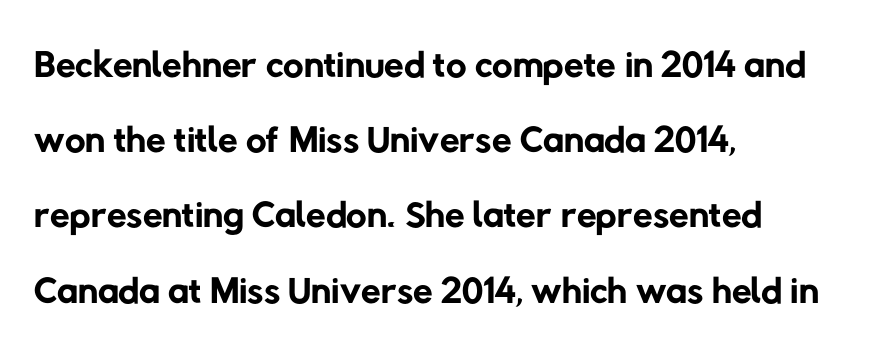
{"serif": "no", "bold": "no", "weight": "regular", "width": "normal", "stroke_contrast": "low", "x_height": "medium", "monospaced": "no", "underline": "no", "align": "left", "line_spacing": "normal", "line_spacing_ratio": 1.32, "letter_spacing": "normal", "letter_spacing_em": 0.0, "glyph_px": 57}
